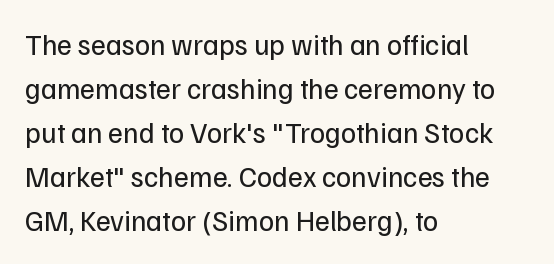
Q: Is the text bold? A: No.
Q: Is the text italic (slanted)? A: No, it is upright.
Q: Is the typeface a serif or a sans-serif typeface? A: Sans-serif.
Q: Is the text underlined? A: No.
Q: How is the paragraph aligned? A: Left-aligned.
Q: Is the spacing between letters normal or unusually wide? A: Normal.
Q: Is the spacing between lines tight, normal or loose? A: Normal.
Q: Width (condensed, normal, or wide)? A: Normal.
Q: Stroke contrast? A: Low.
Q: x-height? A: Medium.
Q: Monospaced? A: No.
